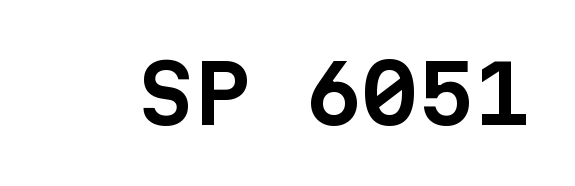
{"serif": "no", "italic": "no", "width": "normal", "stroke_contrast": "low", "x_height": "medium", "monospaced": "yes", "underline": "no", "letter_spacing": "normal", "letter_spacing_em": 0.0, "glyph_px": 80}
